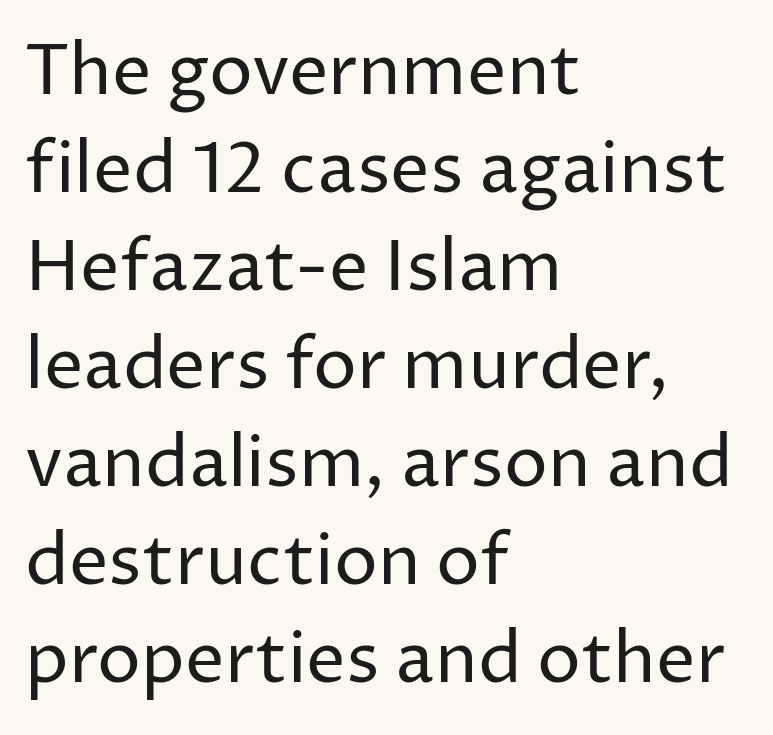
{"serif": "no", "italic": "no", "bold": "no", "weight": "regular", "width": "normal", "stroke_contrast": "low", "x_height": "medium", "monospaced": "no", "underline": "no", "align": "left", "line_spacing": "normal", "line_spacing_ratio": 1.4, "letter_spacing": "normal", "letter_spacing_em": 0.0, "glyph_px": 70}
